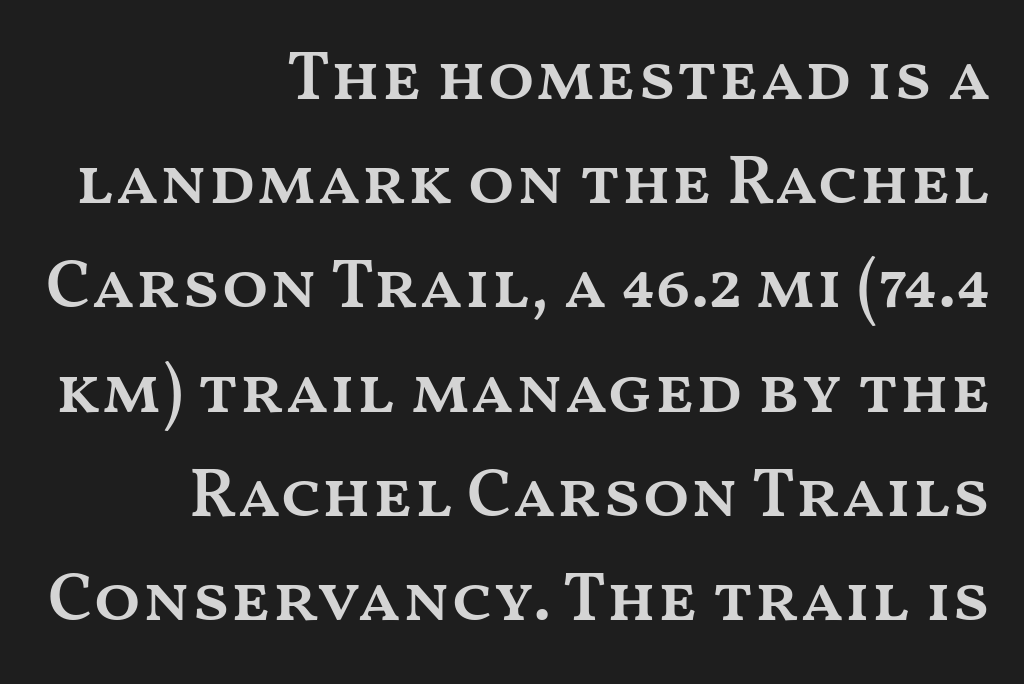
{"italic": "no", "bold": "semi", "weight": "semibold", "width": "wide", "stroke_contrast": "medium", "x_height": "medium", "monospaced": "no", "underline": "no", "align": "right", "line_spacing": "normal", "line_spacing_ratio": 1.51, "letter_spacing": "normal", "letter_spacing_em": 0.0, "glyph_px": 69}
